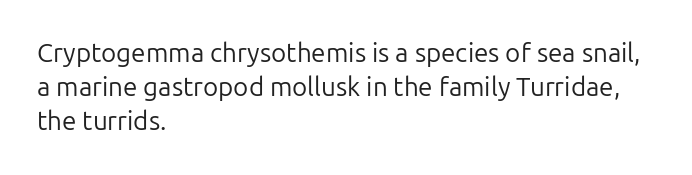
{"italic": "no", "bold": "no", "underline": "no", "align": "left", "line_spacing": "normal", "line_spacing_ratio": 1.31, "letter_spacing": "normal", "letter_spacing_em": 0.0, "glyph_px": 26}
